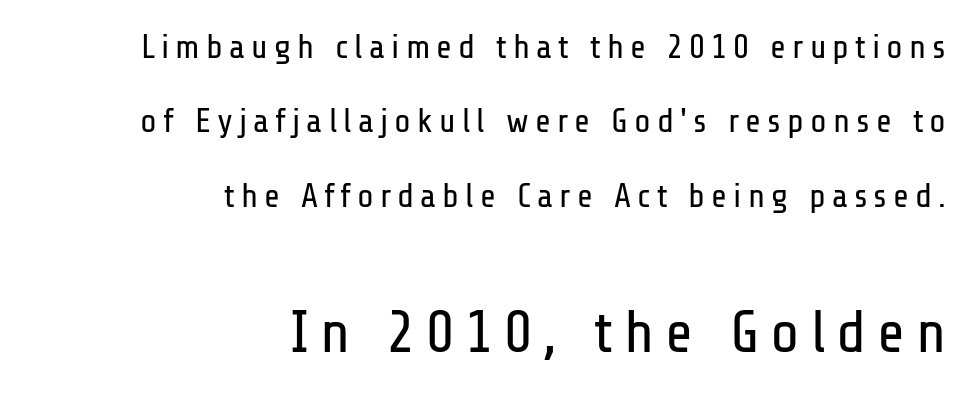
This is sans-serif lettering, the kind often seen on screens and signage. Line spacing here is loose. The face looks like a standard text weight, possibly lighter. Looks like regular typesetting: each glyph gets only the width it needs. The specimen omits any rule beneath the text block's lines.
